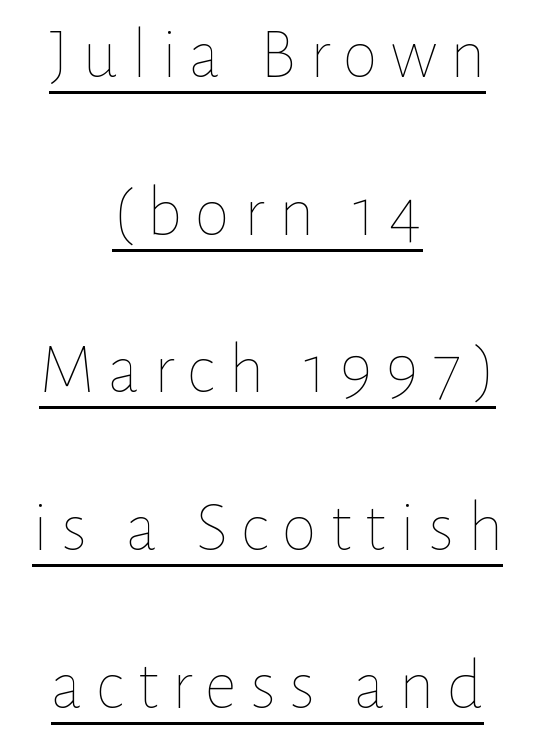
{"italic": "no", "bold": "no", "weight": "thin", "width": "normal", "stroke_contrast": "low", "x_height": "medium", "monospaced": "no", "underline": "yes", "align": "center", "line_spacing": "loose", "line_spacing_ratio": 2.19, "glyph_px": 72}
